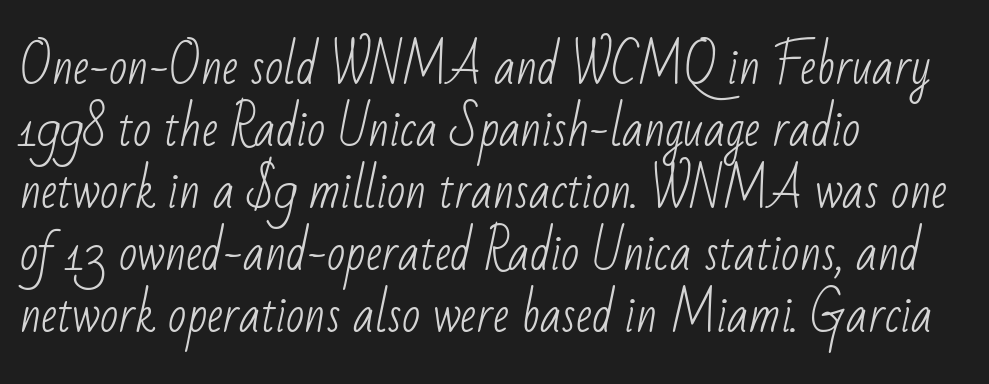
Varying glyph widths throughout — classic text-font behaviour. These lines sit exactly where default settings would place them. Look at the tracking — it's just the regular setting, nothing added. The passage is arranged the way most books set body copy — flush left. Only glyphs here, with clear space below each row. Each stroke keeps to a modest, everyday thickness or less.
